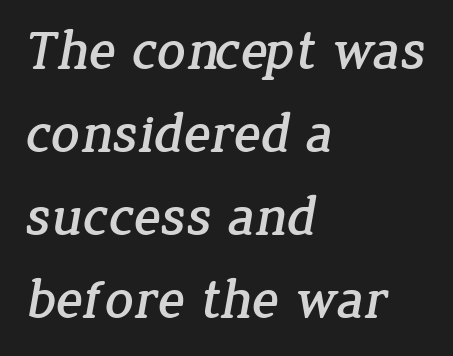
Q: Is the typeface a serif or a sans-serif typeface? A: Serif.
Q: Is the text underlined? A: No.
Q: How is the paragraph aligned? A: Left-aligned.
Q: Is the spacing between letters normal or unusually wide? A: Normal.
Q: Is the spacing between lines tight, normal or loose? A: Normal.
Q: Width (condensed, normal, or wide)? A: Normal.
Q: Stroke contrast? A: Low.
Q: x-height? A: Medium.
Q: Monospaced? A: No.
